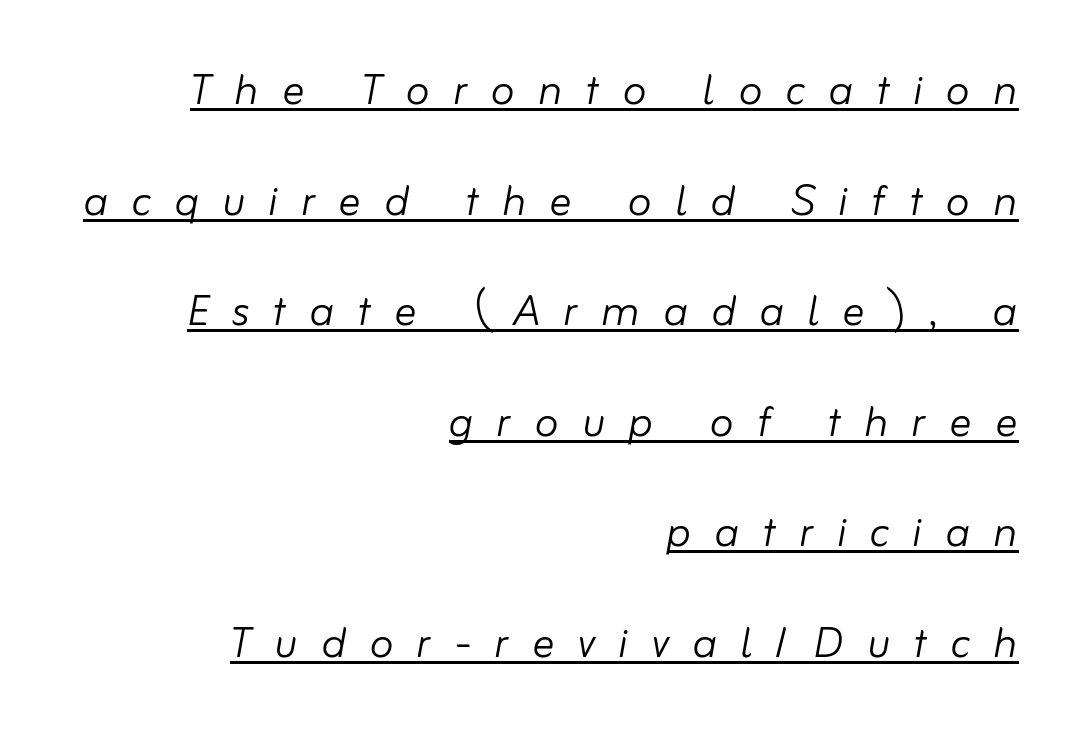
Character widths vary here, with narrow letters taking less room than wide ones. Decoration check: the copy is underlined. Summary of vertical rhythm: relaxed, with wide interline spacing. If you drew a ruler down the right edge, every line would touch it.
